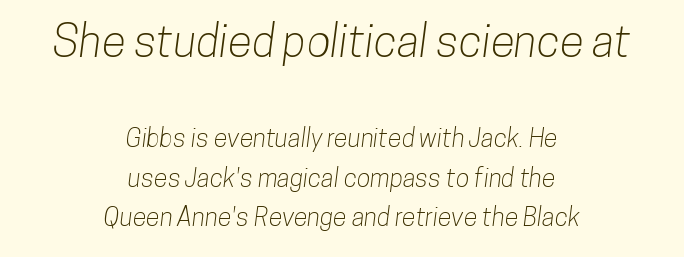
The image shows 44 px condensed sans-serif type; set centered, normal line spacing (1.57x), normal letter spacing, not underlined; the first (top) block is 1.76x larger; low stroke contrast and a medium x-height.
